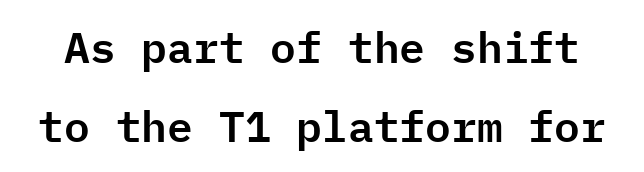
Q: Is the text italic (slanted)? A: No, it is upright.
Q: Is the typeface a serif or a sans-serif typeface? A: Sans-serif.
Q: Is the text underlined? A: No.
Q: Is the spacing between letters normal or unusually wide? A: Normal.
Q: Width (condensed, normal, or wide)? A: Normal.
Q: Stroke contrast? A: Low.
Q: x-height? A: Medium.
Q: Monospaced? A: Yes.
